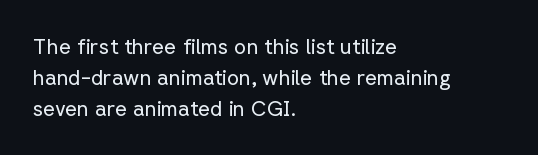
Q: Is the text bold? A: No.
Q: Is the text italic (slanted)? A: No, it is upright.
Q: Is the text underlined? A: No.
Q: How is the paragraph aligned? A: Left-aligned.
Q: Is the spacing between letters normal or unusually wide? A: Normal.
Q: Is the spacing between lines tight, normal or loose? A: Normal.
